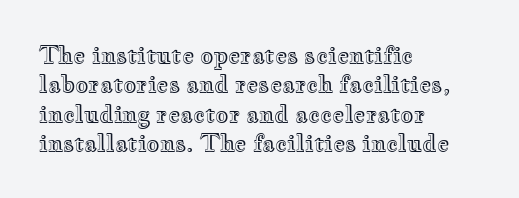
One-word summary of the alignment: left. Posture: vertical. The tracking reads as untouched default to a designer's eye. Each row of text sits above clean, open space. Does the leading feel generous? No, just average.
